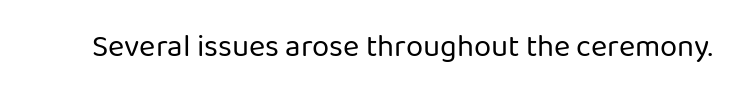
{"serif": "no", "italic": "no", "bold": "no", "weight": "regular", "width": "normal", "stroke_contrast": "low", "x_height": "medium", "monospaced": "no", "underline": "no", "letter_spacing": "normal", "letter_spacing_em": 0.0, "glyph_px": 31}
